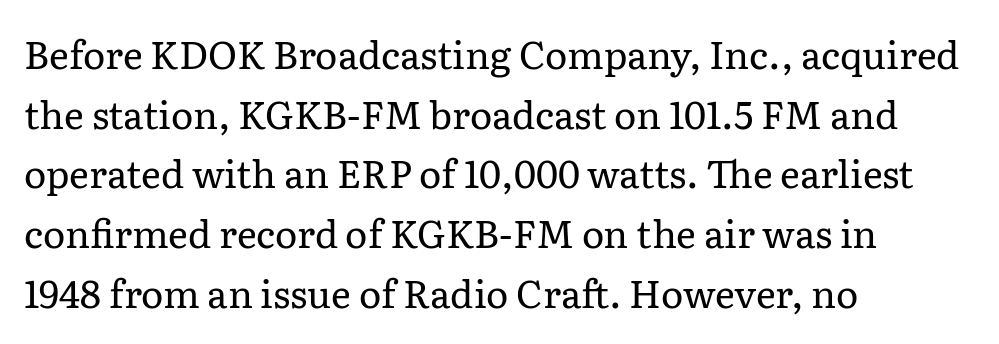
Q: Is the text bold? A: No.
Q: Is the text italic (slanted)? A: No, it is upright.
Q: Is the typeface a serif or a sans-serif typeface? A: Serif.
Q: Is the text underlined? A: No.
Q: How is the paragraph aligned? A: Left-aligned.
Q: Is the spacing between letters normal or unusually wide? A: Normal.
Q: Is the spacing between lines tight, normal or loose? A: Normal.
Q: Width (condensed, normal, or wide)? A: Normal.
Q: Stroke contrast? A: Low.
Q: x-height? A: Medium.
Q: Monospaced? A: No.
